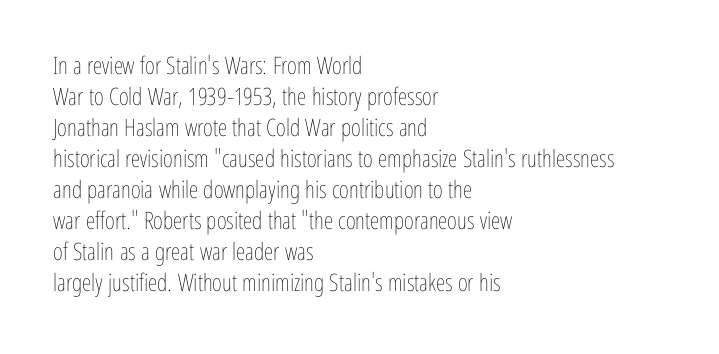
Q: Is the text bold? A: No.
Q: Is the text italic (slanted)? A: No, it is upright.
Q: Is the text underlined? A: No.
Q: How is the paragraph aligned? A: Left-aligned.
Q: Is the spacing between letters normal or unusually wide? A: Normal.
Q: Is the spacing between lines tight, normal or loose? A: Normal.
